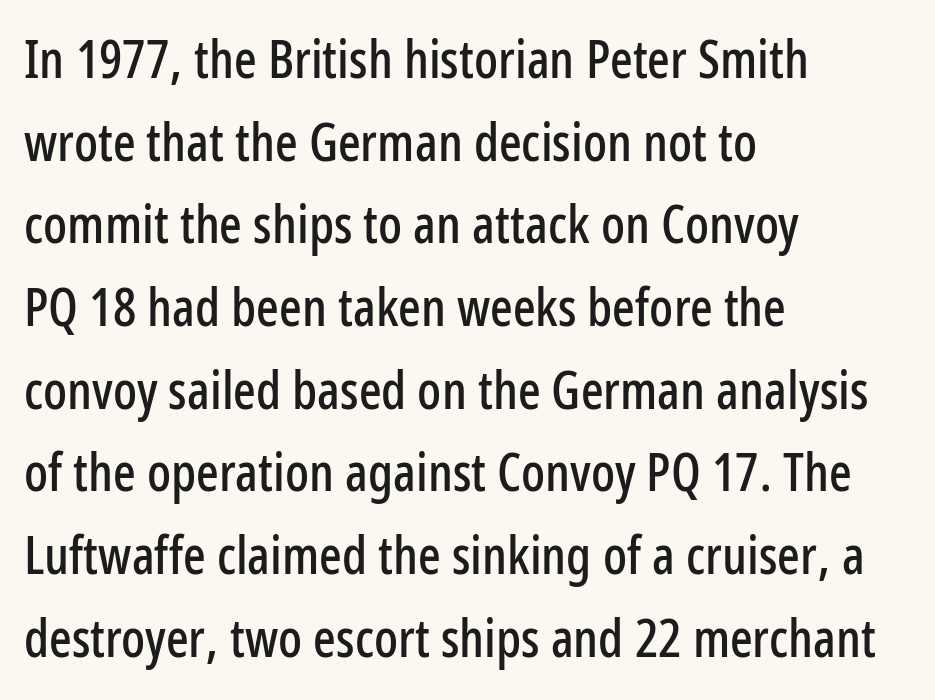
The image shows 53 px condensed sans-serif type, upright; set left-aligned, normal line spacing (1.56x), normal letter spacing, not underlined; low stroke contrast and a medium x-height.
